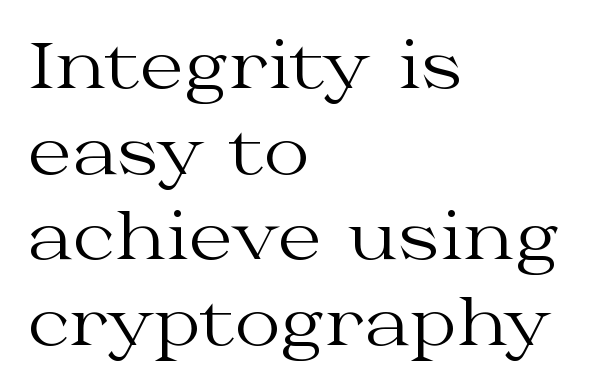
Serif or sans? Serif — the stroke terminals have little feet. The words here are not underlined. If you drew a ruler down the left edge, every line would touch it. The typeface has the unassuming heft of standard copy or less. The passage shown is typed in a proportional face where columns would drift.
